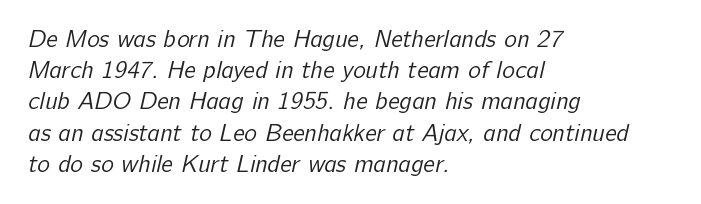
{"bold": "no", "underline": "no", "align": "left", "line_spacing": "normal", "line_spacing_ratio": 1.3, "letter_spacing": "normal", "letter_spacing_em": 0.0, "glyph_px": 24}
